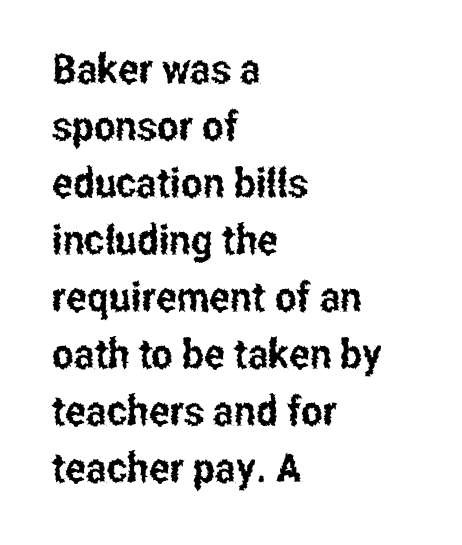
Q: Is the text italic (slanted)? A: No, it is upright.
Q: Is the typeface a serif or a sans-serif typeface? A: Sans-serif.
Q: Is the text underlined? A: No.
Q: How is the paragraph aligned? A: Left-aligned.
Q: Is the spacing between letters normal or unusually wide? A: Normal.
Q: Is the spacing between lines tight, normal or loose? A: Normal.
Q: Width (condensed, normal, or wide)? A: Condensed.
Q: Stroke contrast? A: Low.
Q: x-height? A: Medium.
Q: Monospaced? A: No.
